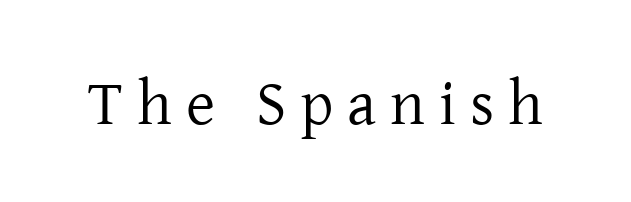
{"serif": "yes", "italic": "no", "bold": "no", "weight": "regular", "width": "normal", "stroke_contrast": "low", "x_height": "medium", "monospaced": "no", "underline": "no", "letter_spacing": "wide", "letter_spacing_em": 0.22, "glyph_px": 63}
